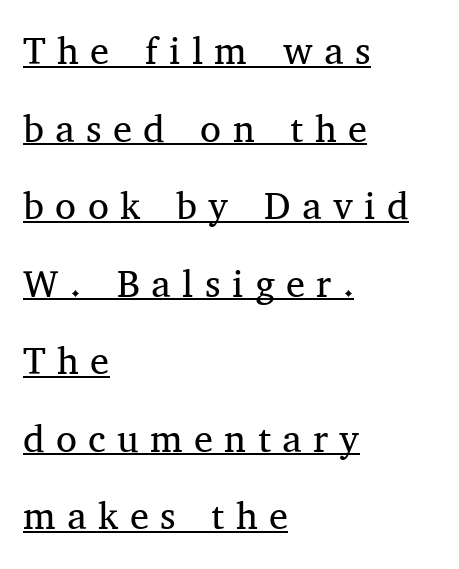
Are there feet on the stems? There are — it's a serif. Words appear elongated and porous because spacing is wide. Is the stroke heavy? The answer is a plain regular-or-lighter. These lines are rendered in a variable-pitch font. Horizontal alignment here is leftward, the default for most running prose. You can see a thin bar hugging the bottom of the glyphs.
